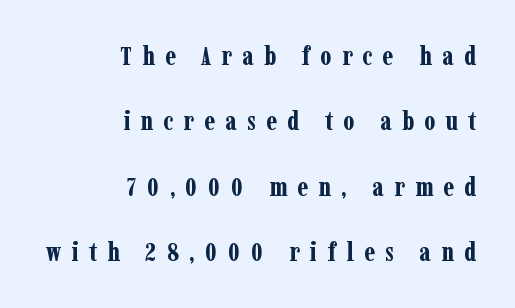
The image shows 27 px bold type, upright; set right-aligned, loose line spacing (2.42x), unusually wide letter spacing (+0.38 em), not underlined.
